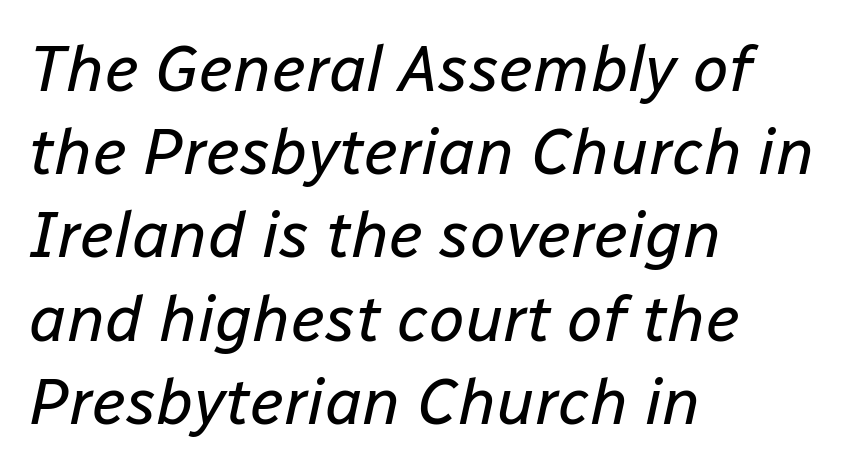
{"italic": "yes", "lean": "right", "slant_degrees": 12, "bold": "no", "weight": "regular", "width": "normal", "stroke_contrast": "low", "x_height": "medium", "monospaced": "no", "underline": "no", "align": "left", "line_spacing": "normal", "line_spacing_ratio": 1.28, "letter_spacing": "normal", "letter_spacing_em": 0.0, "glyph_px": 65}
